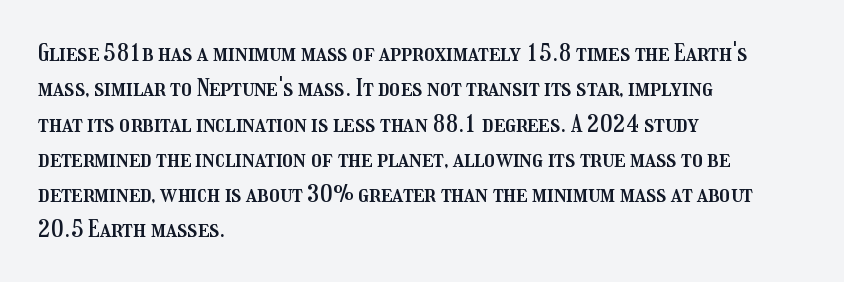
The image shows 24 px text type, upright; set left-aligned, normal line spacing (1.47x), normal letter spacing, not underlined.
